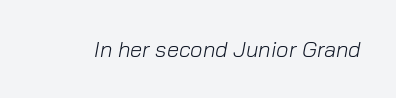
{"italic": "yes", "lean": "right", "slant_degrees": 10, "bold": "no", "underline": "no", "letter_spacing": "normal", "letter_spacing_em": 0.0, "glyph_px": 22}
